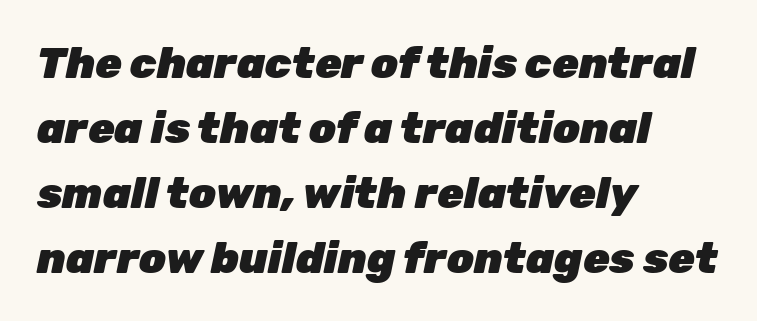
The image shows 43 px heavy type, italic (leaning right); set left-aligned, normal line spacing (1.51x), normal letter spacing, not underlined; low stroke contrast and a medium x-height.
